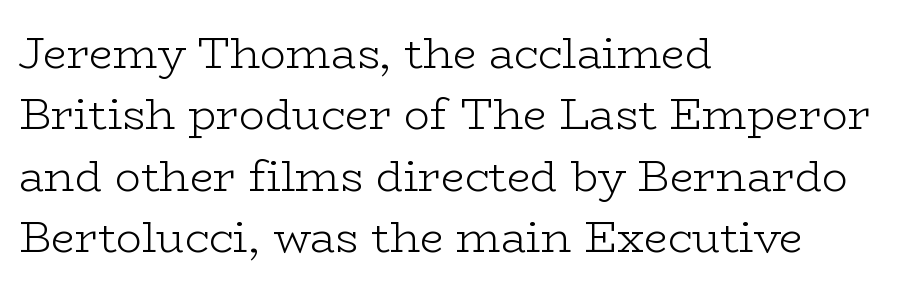
{"serif": "yes", "italic": "no", "bold": "no", "weight": "light", "width": "wide", "stroke_contrast": "low", "x_height": "medium", "monospaced": "no", "underline": "no", "align": "left", "line_spacing": "normal", "line_spacing_ratio": 1.43, "letter_spacing": "normal", "letter_spacing_em": 0.0, "glyph_px": 43}
